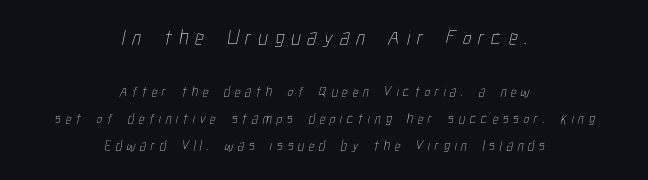
{"bold": "no", "underline": "no", "align": "center", "line_spacing": "loose", "line_spacing_ratio": 1.92, "letter_spacing": "wide", "letter_spacing_em": 0.33, "larger_block": "first", "size_ratio": 1.5, "glyph_px": 21}
